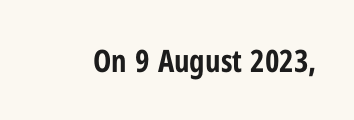
The image shows 31 px bold, condensed sans-serif type, upright; set normal letter spacing, not underlined; low stroke contrast and a medium x-height.
